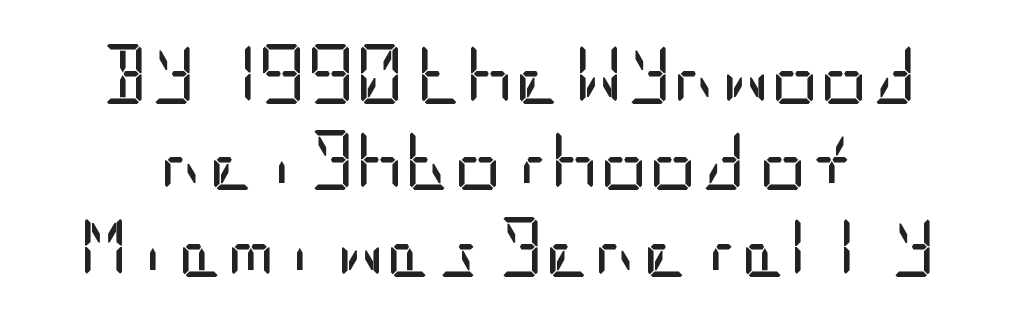
The image shows 60 px regular-weight, condensed sans-serif type, upright; set normal line spacing (1.44x), normal letter spacing, not underlined; low stroke contrast and a large x-height.
